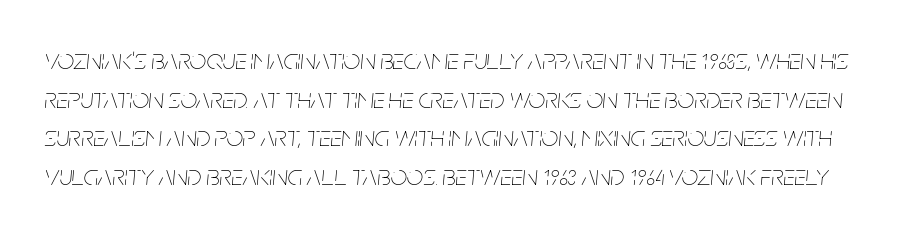
How would I describe the line gaps? Plain and ordinary. The gap between lines stays unmarked. Do the characters align in a grid? No, the font is proportional. Look at the tracking — it's just the regular setting, nothing added. Heaviness? Minimal to ordinary, like unemphasized prose. Quick note: italic.
